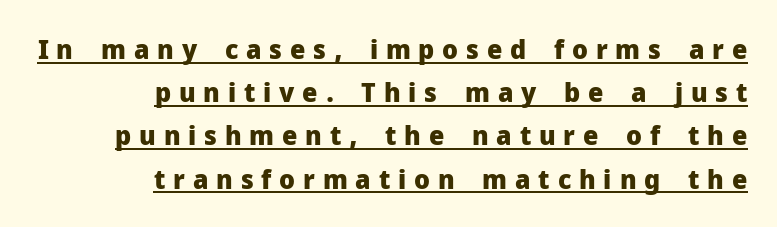
{"italic": "no", "bold": "yes", "underline": "yes", "align": "right", "line_spacing": "normal", "line_spacing_ratio": 1.6, "letter_spacing": "wide", "letter_spacing_em": 0.29, "glyph_px": 27}
